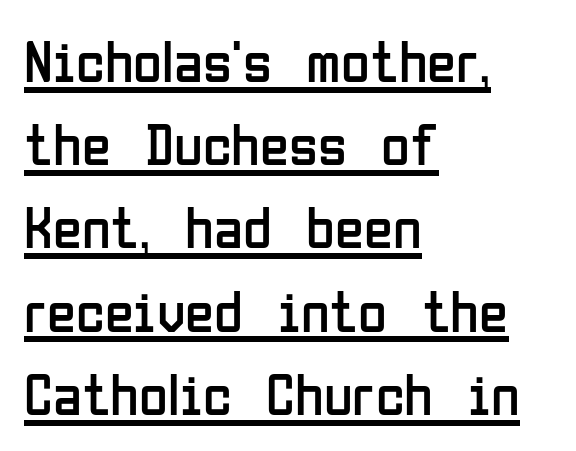
Q: Is the text bold? A: No.
Q: Is the text italic (slanted)? A: No, it is upright.
Q: Is the typeface a serif or a sans-serif typeface? A: Sans-serif.
Q: Is the text underlined? A: Yes.
Q: How is the paragraph aligned? A: Left-aligned.
Q: Is the spacing between letters normal or unusually wide? A: Normal.
Q: Is the spacing between lines tight, normal or loose? A: Normal.
Q: Width (condensed, normal, or wide)? A: Condensed.
Q: Stroke contrast? A: Low.
Q: x-height? A: Medium.
Q: Monospaced? A: No.
